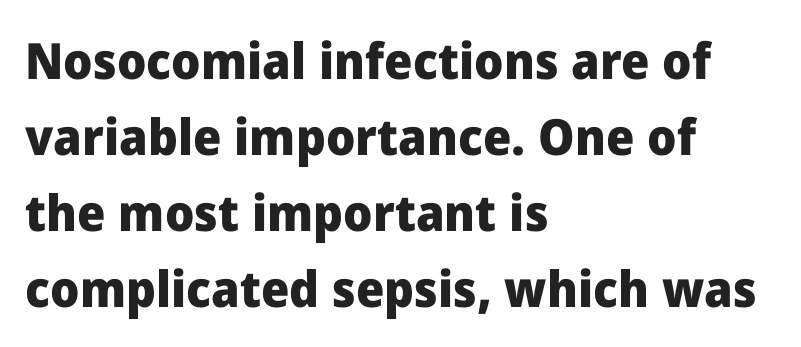
Q: Is the text bold? A: Yes.
Q: Is the text italic (slanted)? A: No, it is upright.
Q: Is the typeface a serif or a sans-serif typeface? A: Sans-serif.
Q: Is the text underlined? A: No.
Q: How is the paragraph aligned? A: Left-aligned.
Q: Is the spacing between letters normal or unusually wide? A: Normal.
Q: Is the spacing between lines tight, normal or loose? A: Normal.
Q: Width (condensed, normal, or wide)? A: Normal.
Q: Stroke contrast? A: Low.
Q: x-height? A: Medium.
Q: Monospaced? A: No.
